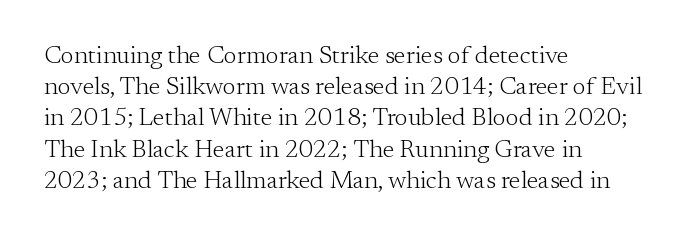
{"italic": "no", "bold": "no", "underline": "no", "align": "left", "line_spacing": "normal", "line_spacing_ratio": 1.25, "letter_spacing": "normal", "letter_spacing_em": 0.0, "glyph_px": 25}
